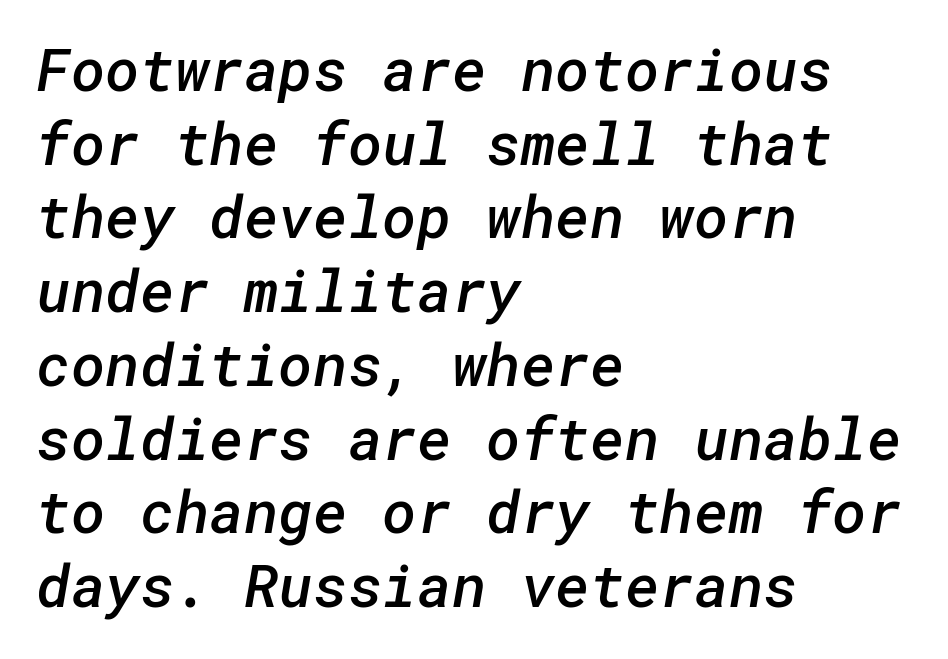
The face used here is rendered with its standard letterfit. Leading: standard. Set as a demibold, roughly 600 on the weight scale. The lines in this sample share a left origin and differ only in where they stop.
